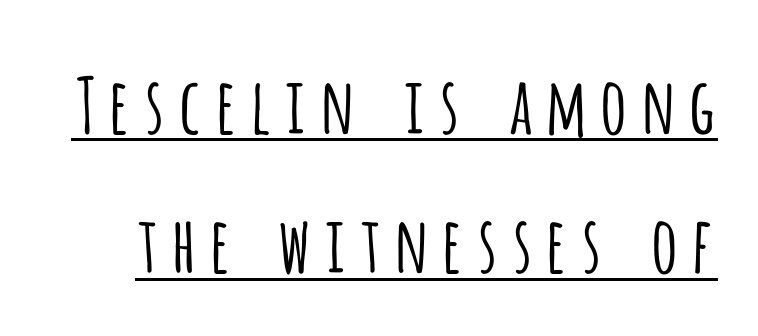
The image shows 77 px light, condensed sans-serif type, upright; set line spacing 1.81x, underlined; low stroke contrast and a large x-height.
